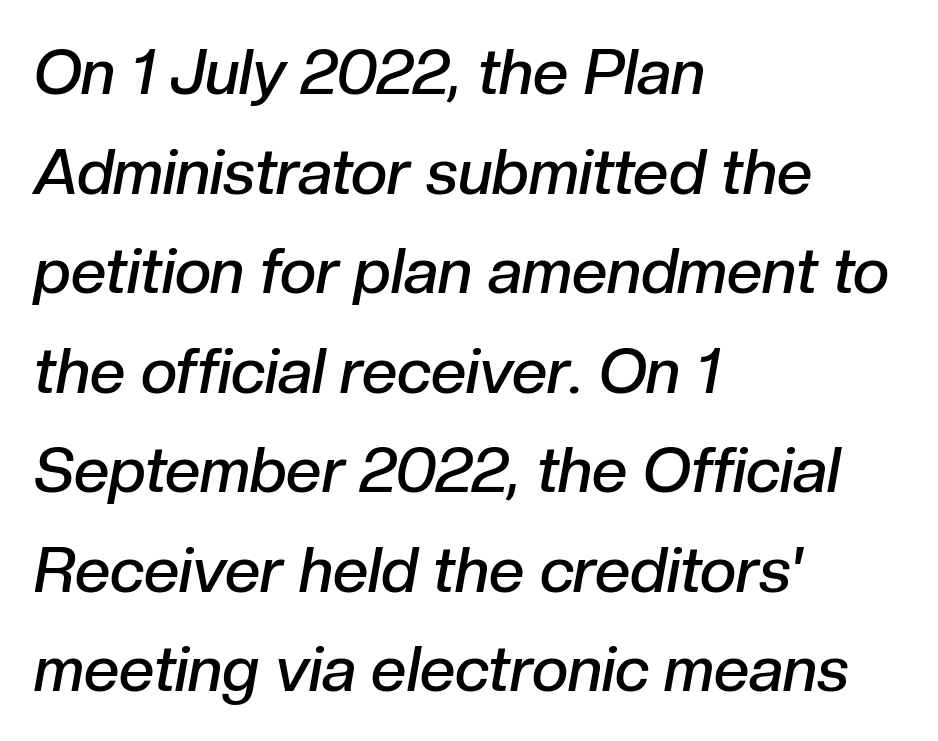
The specimen reads as italic at a glance. Tracking here is standard; glyphs follow each other at the usual distance. The lines sit at an ordinary, default distance from one another. The strip under each line holds only bare page. Looks like regular typesetting: each glyph gets only the width it needs. The ragged edge is on the right, which tells us the setting is flush left.
